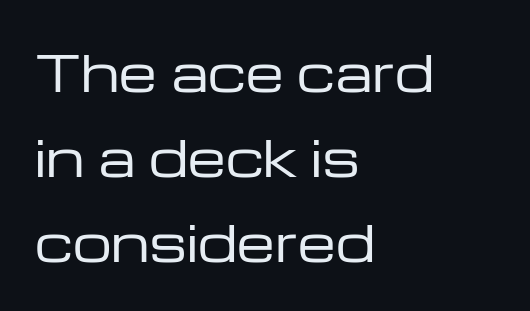
Stems here are at most as thick as an everyday book face. Horizontal alignment here is leftward, the default for most running prose. Style check: upright. Check where the strokes stop: nothing finishes them off — pure sans. Spacing verdict: proportional, widths tailored to each character. Underlining? Definitely not there.
